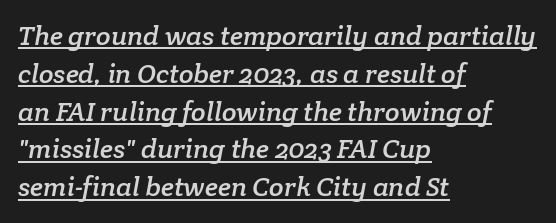
{"underline": "yes", "align": "left", "line_spacing": "normal", "line_spacing_ratio": 1.4, "letter_spacing": "normal", "letter_spacing_em": 0.0, "glyph_px": 27}
